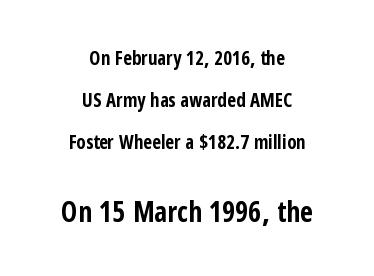
{"serif": "no", "italic": "no", "bold": "yes", "weight": "bold", "width": "condensed", "stroke_contrast": "low", "x_height": "medium", "monospaced": "no", "underline": "no", "align": "center", "line_spacing": "loose", "line_spacing_ratio": 2.21, "letter_spacing": "normal", "letter_spacing_em": 0.0, "larger_block": "second", "size_ratio": 1.47, "glyph_px": 28}
